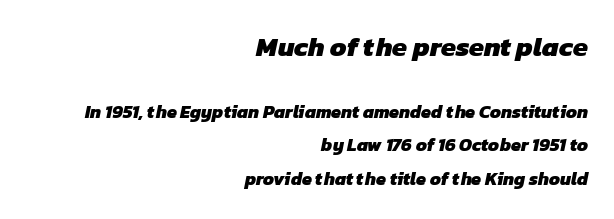
These lines carry a lot of weight — the face is fully bold. Is the lower block the larger one? No — the upper block carries the bigger type. The gaps between neighbouring characters are ordinary and unremarkable. The words here are not underlined. One-word summary of the alignment: right.
